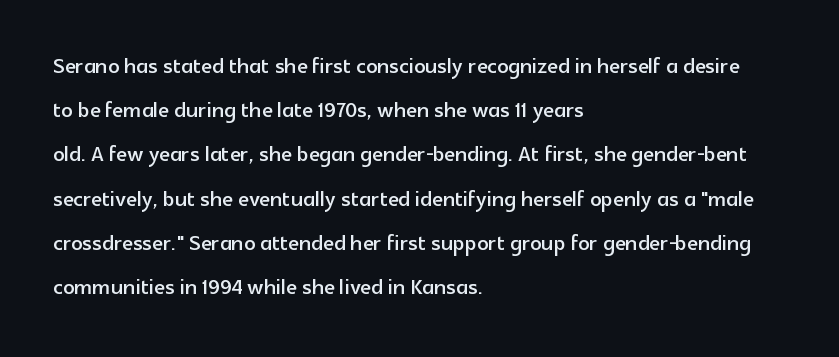
The image shows 28 px sans-serif type, upright; set left-aligned, normal line spacing (1.58x), normal letter spacing, not underlined; a medium x-height.
